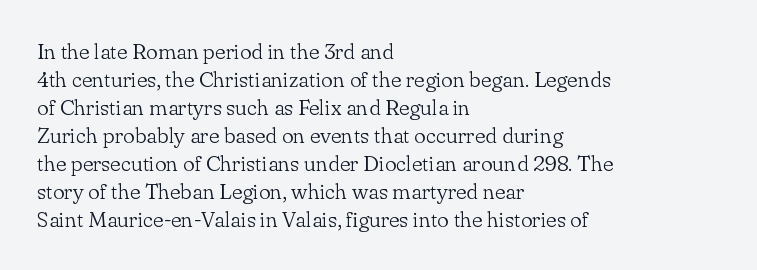
No extra ink here — the face is not bold. Students, observe: this is what conventionally led text looks like. Visually the block forms a straight wall on the left and a jagged coastline on the right. Clear beneath every line of the passage.
